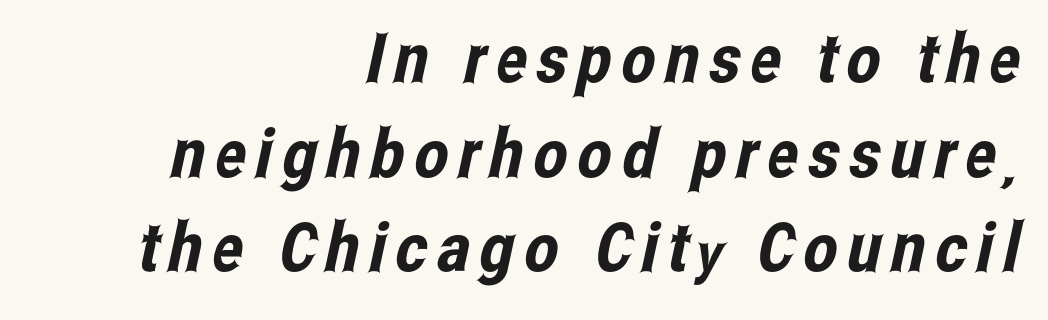
The baseline area is clear. I'd call this a sans setting — the letters go barefoot. The setting favours the right margin, as signatures and pull-quotes sometimes do. Proportional: the letters do not fall into vertical columns.
